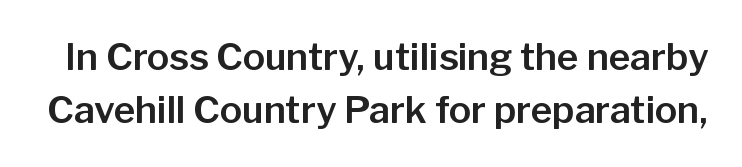
The passage shown is typed in a proportional face where columns would drift. This sample uses plain, unmodified letter spacing. It's the straight-up-and-down kind of type. The string is rendered with underlining switched off. The glyphs in this specimen are sans serif.
